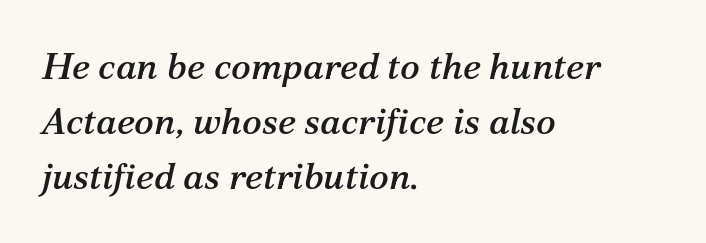
Q: Is the text italic (slanted)? A: Yes, it leans right by about 12 degrees.
Q: Is the typeface a serif or a sans-serif typeface? A: Serif.
Q: Is the text underlined? A: No.
Q: How is the paragraph aligned? A: Left-aligned.
Q: Is the spacing between letters normal or unusually wide? A: Normal.
Q: Is the spacing between lines tight, normal or loose? A: Normal.
Q: Width (condensed, normal, or wide)? A: Normal.
Q: Stroke contrast? A: Medium.
Q: x-height? A: Medium.
Q: Monospaced? A: No.
